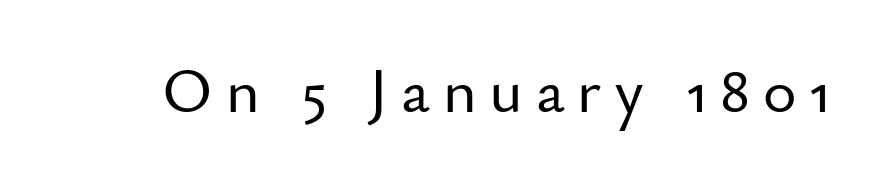
Q: Is the text italic (slanted)? A: No, it is upright.
Q: Is the typeface a serif or a sans-serif typeface? A: Sans-serif.
Q: Is the text underlined? A: No.
Q: Is the spacing between letters normal or unusually wide? A: Unusually wide.
Q: Width (condensed, normal, or wide)? A: Normal.
Q: Stroke contrast? A: Low.
Q: x-height? A: Small.
Q: Monospaced? A: No.
